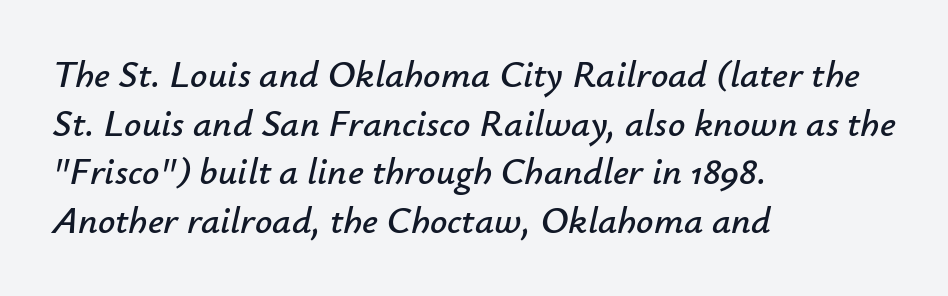
The image shows 38 px text type, italic (leaning right); set left-aligned, normal line spacing (1.28x), normal letter spacing, not underlined; low stroke contrast and a small x-height.
